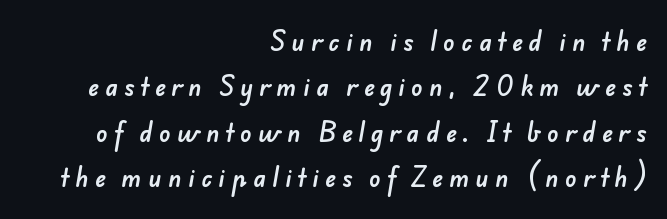
Q: Is the text underlined? A: No.
Q: How is the paragraph aligned? A: Right-aligned.
Q: Is the spacing between letters normal or unusually wide? A: Unusually wide.
Q: Is the spacing between lines tight, normal or loose? A: Loose.
